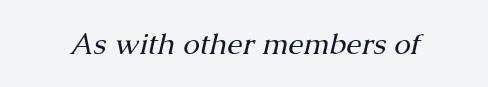
{"serif": "yes", "italic": "yes", "lean": "right", "slant_degrees": 13, "bold": "no", "weight": "regular", "width": "normal", "stroke_contrast": "medium", "x_height": "medium", "monospaced": "no", "underline": "no", "letter_spacing": "normal", "letter_spacing_em": 0.0, "glyph_px": 30}
